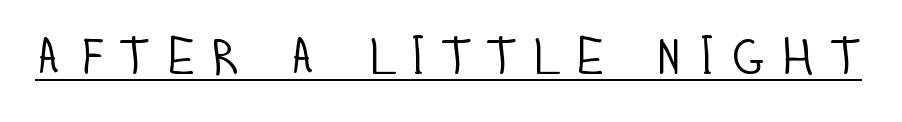
Here the designer chose a conventional face with non-uniform glyph widths. Grotesque or geometric, the face here clearly has no serifs. Vertical stems look standard width or narrower in stroke. The string is rendered with underlining switched on.
